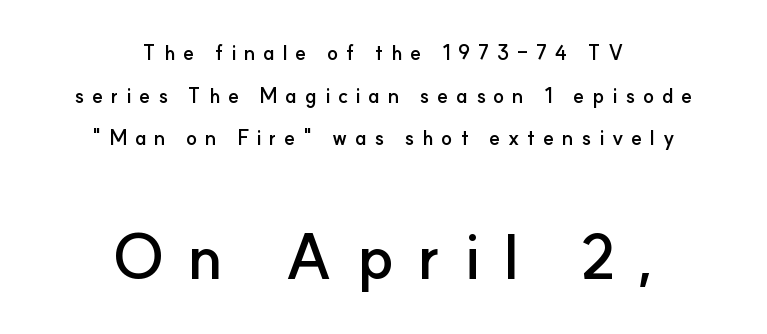
Q: Is the text bold? A: Yes.
Q: Is the text italic (slanted)? A: No, it is upright.
Q: Is the typeface a serif or a sans-serif typeface? A: Sans-serif.
Q: Is the text underlined? A: No.
Q: How is the paragraph aligned? A: Centered.
Q: Is the spacing between letters normal or unusually wide? A: Unusually wide.
Q: Is the spacing between lines tight, normal or loose? A: Loose.
Q: Which block of text is set in a larger size, the first (top) or the second (bottom)? A: The second (bottom) one.
Q: Width (condensed, normal, or wide)? A: Normal.
Q: Stroke contrast? A: Low.
Q: x-height? A: Small.
Q: Monospaced? A: No.
